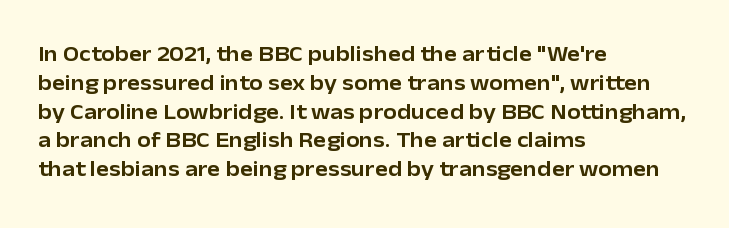
The image shows 22 px text type, upright; set left-aligned, normal line spacing (1.31x), normal letter spacing, not underlined.
